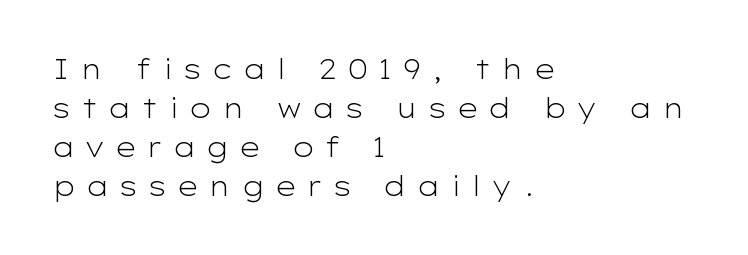
Q: Is the text bold? A: No.
Q: Is the text italic (slanted)? A: No, it is upright.
Q: Is the text underlined? A: No.
Q: How is the paragraph aligned? A: Left-aligned.
Q: Is the spacing between letters normal or unusually wide? A: Unusually wide.
Q: Is the spacing between lines tight, normal or loose? A: Normal.
